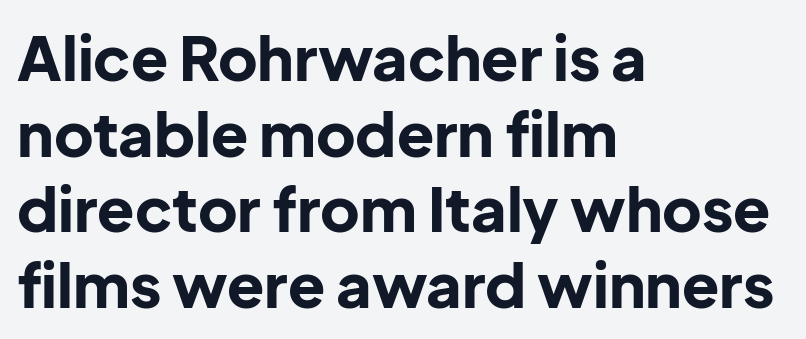
Q: Is the text bold? A: Yes.
Q: Is the text italic (slanted)? A: No, it is upright.
Q: Is the typeface a serif or a sans-serif typeface? A: Sans-serif.
Q: Is the text underlined? A: No.
Q: How is the paragraph aligned? A: Left-aligned.
Q: Is the spacing between letters normal or unusually wide? A: Normal.
Q: Width (condensed, normal, or wide)? A: Normal.
Q: Stroke contrast? A: Low.
Q: x-height? A: Medium.
Q: Monospaced? A: No.
